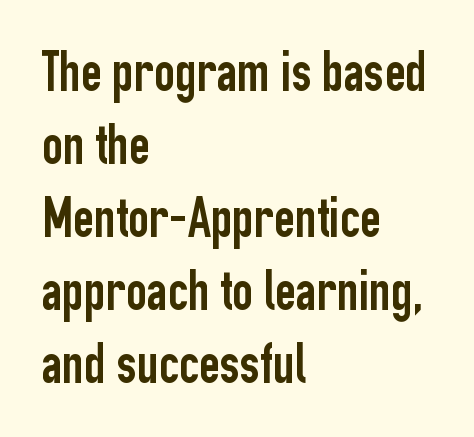
{"serif": "no", "italic": "no", "width": "condensed", "stroke_contrast": "low", "x_height": "medium", "monospaced": "no", "underline": "no", "align": "left", "line_spacing": "normal", "line_spacing_ratio": 1.28, "letter_spacing": "normal", "letter_spacing_em": 0.0, "glyph_px": 57}
